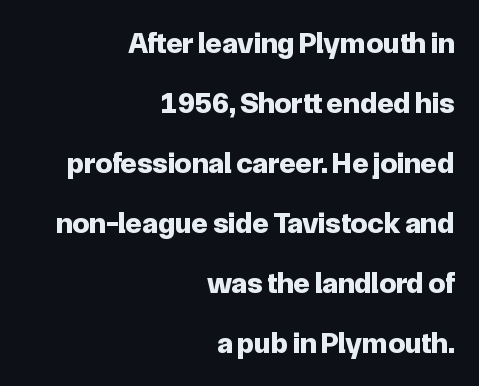
Q: Is the text bold? A: Yes.
Q: Is the text italic (slanted)? A: No, it is upright.
Q: Is the typeface a serif or a sans-serif typeface? A: Sans-serif.
Q: Is the text underlined? A: No.
Q: How is the paragraph aligned? A: Right-aligned.
Q: Is the spacing between letters normal or unusually wide? A: Normal.
Q: Is the spacing between lines tight, normal or loose? A: Loose.
Q: Width (condensed, normal, or wide)? A: Normal.
Q: Stroke contrast? A: Low.
Q: x-height? A: Medium.
Q: Monospaced? A: No.
